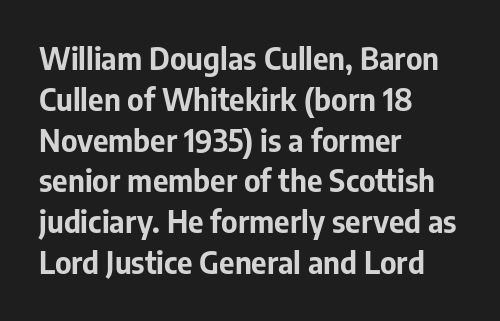
Q: Is the text bold? A: Yes.
Q: Is the text italic (slanted)? A: No, it is upright.
Q: Is the typeface a serif or a sans-serif typeface? A: Sans-serif.
Q: Is the text underlined? A: No.
Q: How is the paragraph aligned? A: Left-aligned.
Q: Is the spacing between letters normal or unusually wide? A: Normal.
Q: Is the spacing between lines tight, normal or loose? A: Normal.
Q: Width (condensed, normal, or wide)? A: Normal.
Q: Stroke contrast? A: Low.
Q: x-height? A: Medium.
Q: Monospaced? A: No.
